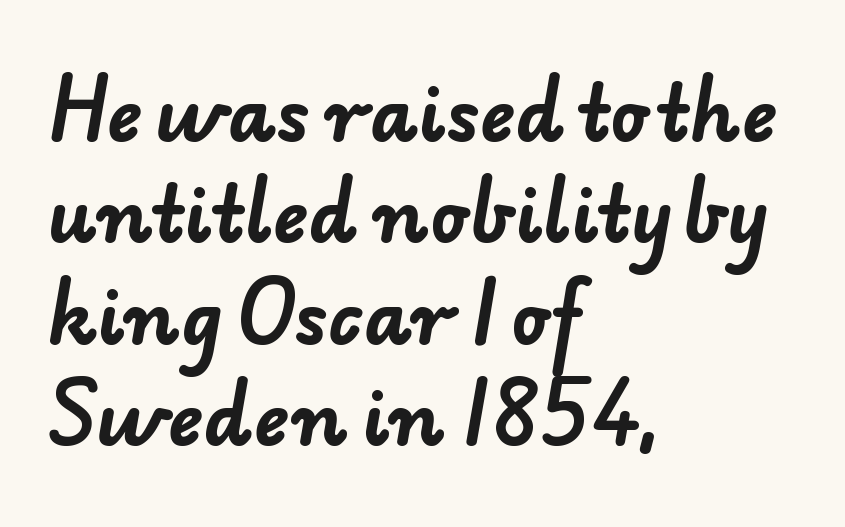
Words appear dense and cohesive because spacing is normal. Varying glyph widths throughout — classic text-font behaviour. A student would call this left alignment; a typographer would say flush left, rag right. Lines of text with bare space underneath.
